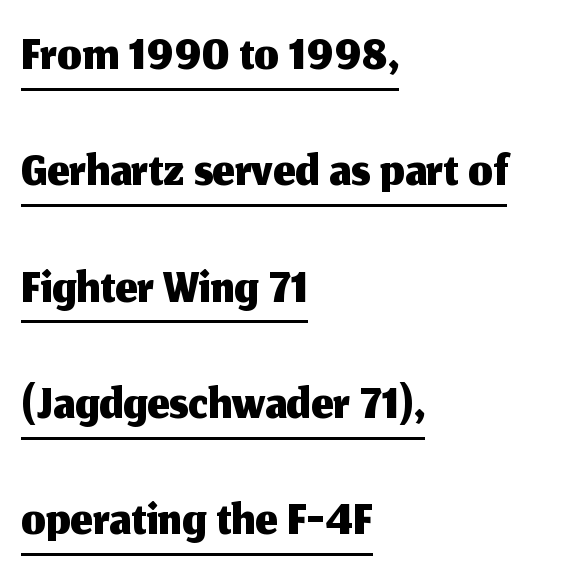
The image shows 77 px sans-serif type, upright; set left-aligned, normal line spacing (1.51x), normal letter spacing, underlined; medium stroke contrast and a medium x-height.
